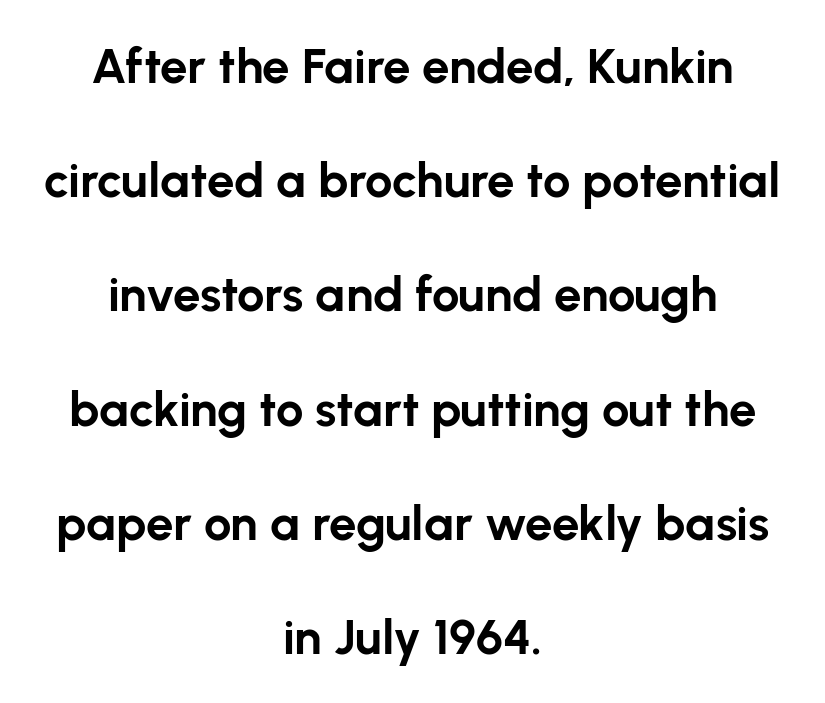
The rendering uses a bold face; every stroke is thick and dark. The letters stand straight up with perfectly vertical stems. Quick note: underline off. Horizontally, the lines are justified to the midpoint only.
